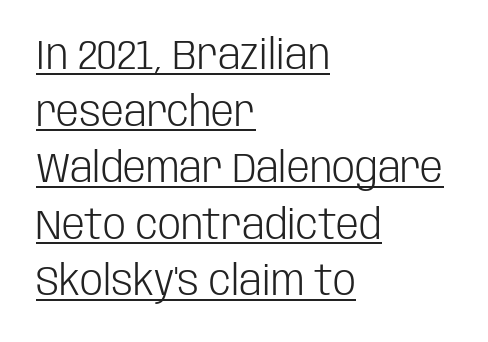
{"serif": "no", "italic": "no", "bold": "no", "weight": "light", "width": "condensed", "stroke_contrast": "low", "x_height": "large", "monospaced": "no", "underline": "yes", "align": "left", "line_spacing": "normal", "line_spacing_ratio": 1.38, "letter_spacing": "normal", "letter_spacing_em": 0.0, "glyph_px": 41}
